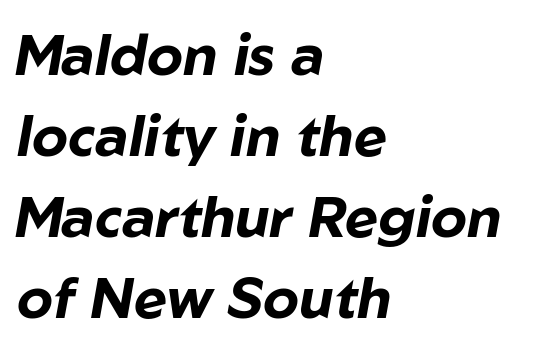
Q: Is the text bold? A: Yes.
Q: Is the text italic (slanted)? A: Yes, it leans right by about 10 degrees.
Q: Is the text underlined? A: No.
Q: How is the paragraph aligned? A: Left-aligned.
Q: Is the spacing between letters normal or unusually wide? A: Normal.
Q: Is the spacing between lines tight, normal or loose? A: Normal.
Q: Width (condensed, normal, or wide)? A: Normal.
Q: Stroke contrast? A: Low.
Q: x-height? A: Medium.
Q: Monospaced? A: No.
